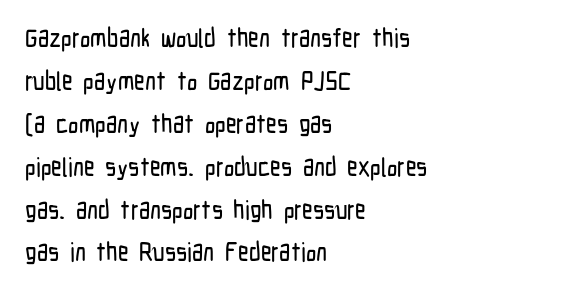
The image shows 26 px text type, upright; set left-aligned, normal line spacing (1.65x), normal letter spacing, not underlined.
